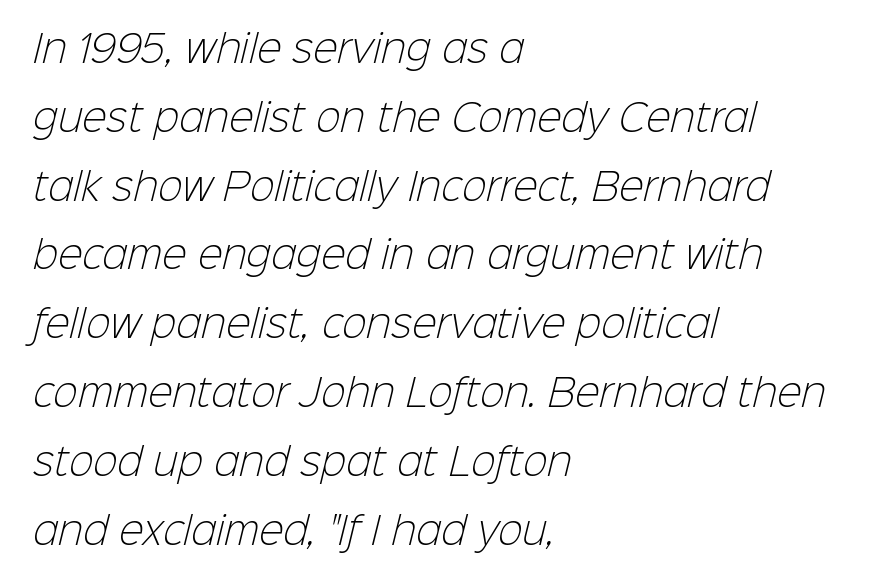
Bare-footed words on every line. Nothing unusual about the tracking: characters are spaced as the font intends. Weight: not bold — regular or lighter. The characters display no serif detailing; their extremities are plain.
